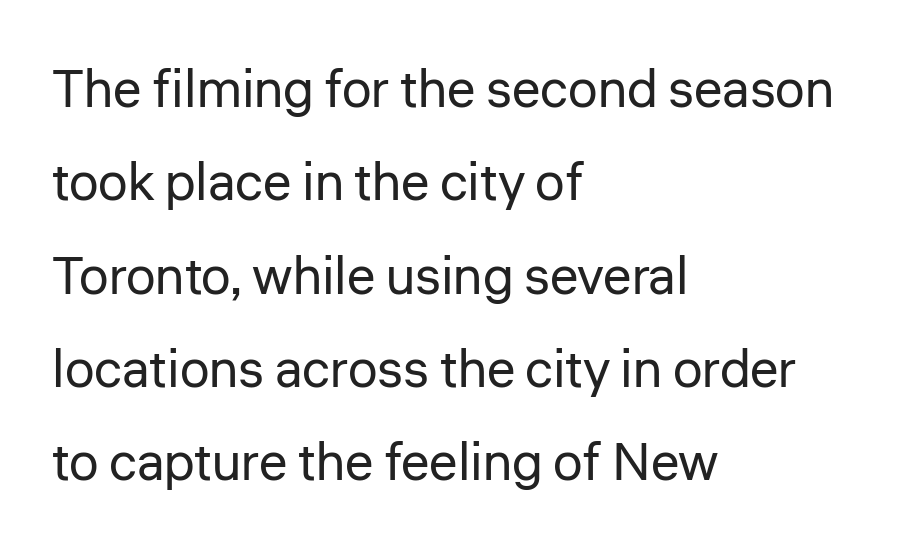
The image shows 53 px regular-weight sans-serif type, upright; set left-aligned, line spacing 1.76x, normal letter spacing, not underlined; low stroke contrast and a medium x-height.
